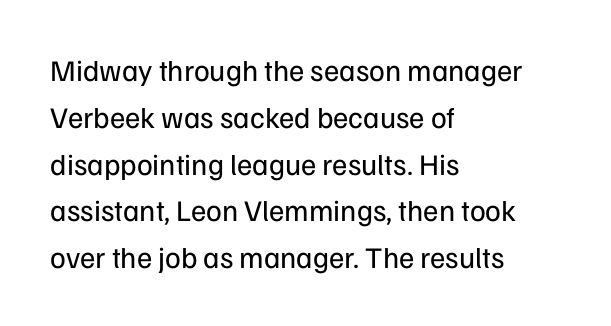
These lines are composed in type without serifs. Where is the straight margin? On the left. One glance says typical: line gaps are just what's usual. This is not heavy type; no bold has been used. Students, note that the glyphs here touch the page at normal intervals. The space beneath each line is pristine and unruled.
